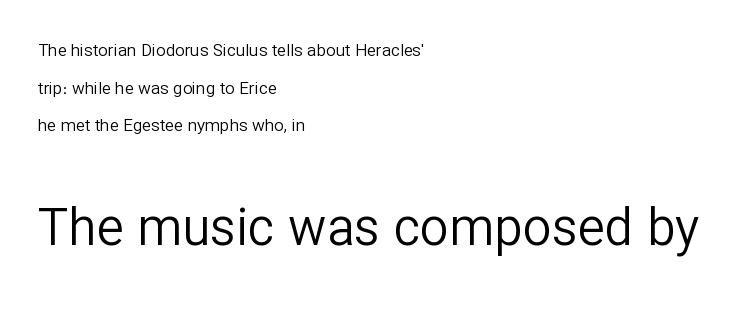
Q: Is the text bold? A: No.
Q: Is the text italic (slanted)? A: No, it is upright.
Q: Is the typeface a serif or a sans-serif typeface? A: Sans-serif.
Q: Is the text underlined? A: No.
Q: How is the paragraph aligned? A: Left-aligned.
Q: Is the spacing between letters normal or unusually wide? A: Normal.
Q: Is the spacing between lines tight, normal or loose? A: Loose.
Q: Which block of text is set in a larger size, the first (top) or the second (bottom)? A: The second (bottom) one.
Q: Width (condensed, normal, or wide)? A: Normal.
Q: Stroke contrast? A: Low.
Q: x-height? A: Medium.
Q: Monospaced? A: No.
